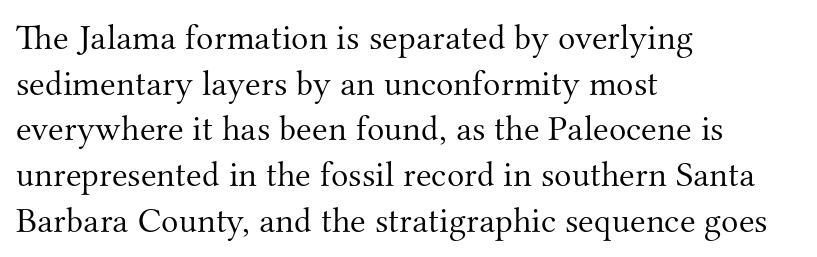
Q: Is the text bold? A: No.
Q: Is the text italic (slanted)? A: No, it is upright.
Q: Is the typeface a serif or a sans-serif typeface? A: Serif.
Q: Is the text underlined? A: No.
Q: How is the paragraph aligned? A: Left-aligned.
Q: Is the spacing between letters normal or unusually wide? A: Normal.
Q: Is the spacing between lines tight, normal or loose? A: Normal.
Q: Width (condensed, normal, or wide)? A: Normal.
Q: Stroke contrast? A: Medium.
Q: x-height? A: Small.
Q: Monospaced? A: No.
